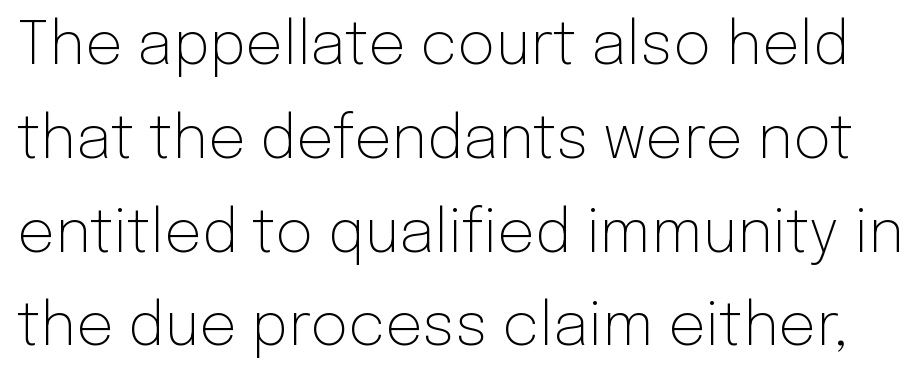
Q: Is the text bold? A: No.
Q: Is the text italic (slanted)? A: No, it is upright.
Q: Is the typeface a serif or a sans-serif typeface? A: Sans-serif.
Q: Is the text underlined? A: No.
Q: Is the spacing between letters normal or unusually wide? A: Normal.
Q: Is the spacing between lines tight, normal or loose? A: Normal.
Q: Width (condensed, normal, or wide)? A: Normal.
Q: Stroke contrast? A: Low.
Q: x-height? A: Medium.
Q: Monospaced? A: No.
